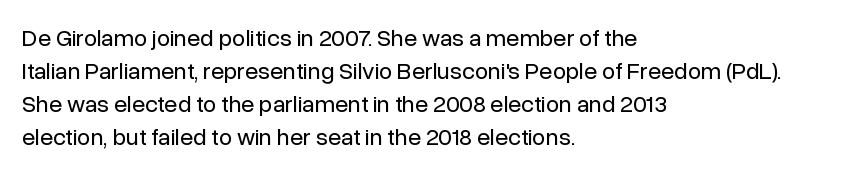
Horizontally, the lines are justified to the leading edge only. A roman cut, with each character standing at attention. The lines sit at an ordinary, default distance from one another. The font sits on the lighter half of the weight spectrum, regular included. Just letters on the line, the space beneath them empty. Standard letterfit; no display-style spreading of the glyphs.
